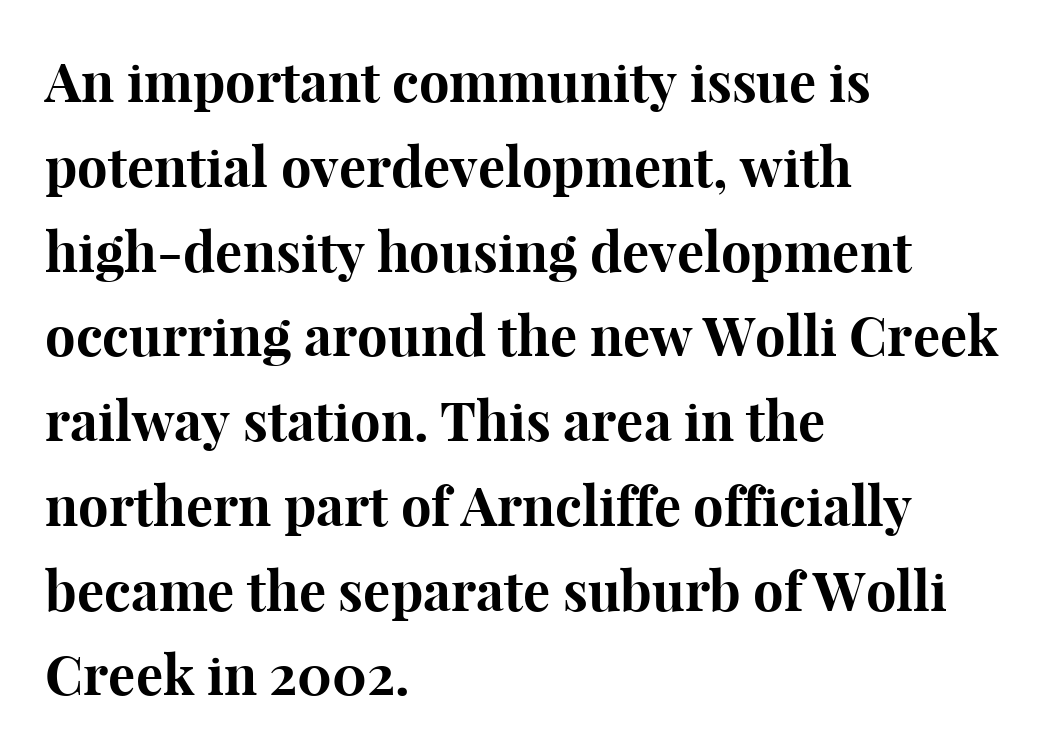
The image shows 54 px bold serif type, upright; set left-aligned, normal line spacing (1.57x), normal letter spacing, not underlined; high stroke contrast and a medium x-height.
